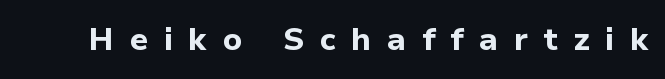
The image shows 32 px bold sans-serif type, upright; set unusually wide letter spacing (+0.49 em), not underlined; low stroke contrast and a medium x-height.
